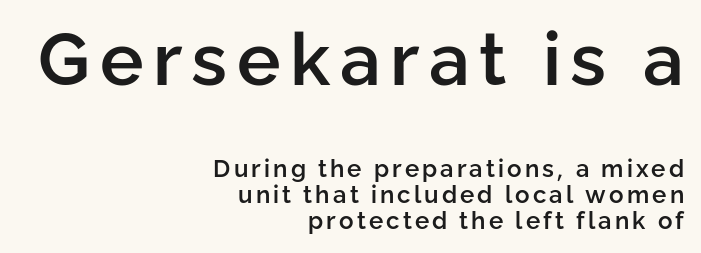
{"serif": "no", "italic": "no", "bold": "semi", "weight": "semibold", "width": "normal", "stroke_contrast": "low", "x_height": "medium", "monospaced": "no", "underline": "no", "align": "right", "line_spacing": "tight", "line_spacing_ratio": 1.08, "larger_block": "first", "size_ratio": 3.04, "glyph_px": 73}
